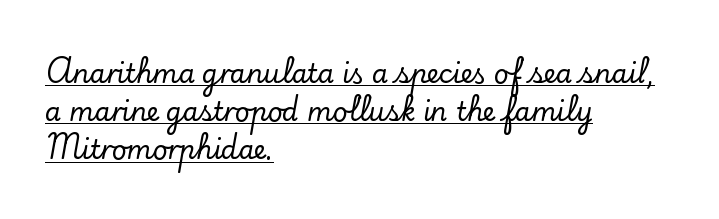
The image shows 26 px text type; set left-aligned, normal line spacing (1.47x), normal letter spacing, underlined.
